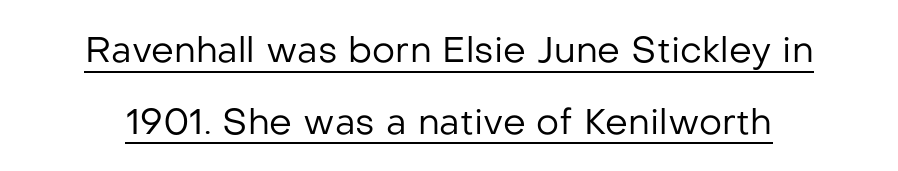
Q: Is the text bold? A: No.
Q: Is the text italic (slanted)? A: No, it is upright.
Q: Is the typeface a serif or a sans-serif typeface? A: Sans-serif.
Q: Is the text underlined? A: Yes.
Q: Is the spacing between letters normal or unusually wide? A: Normal.
Q: Is the spacing between lines tight, normal or loose? A: Loose.
Q: Width (condensed, normal, or wide)? A: Normal.
Q: Stroke contrast? A: Low.
Q: x-height? A: Medium.
Q: Monospaced? A: No.
